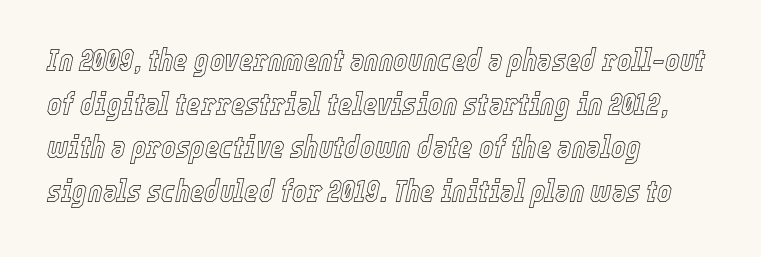
The image shows 31 px condensed type, italic (leaning right); set left-aligned, normal line spacing (1.41x), normal letter spacing, not underlined; a medium x-height.
